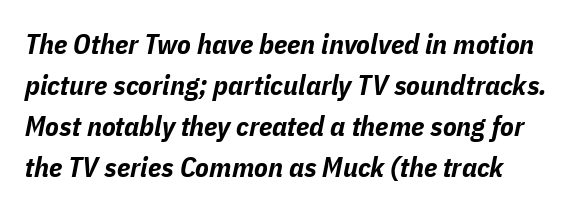
The image shows 28 px bold, condensed type, italic (leaning right); set normal line spacing (1.46x), normal letter spacing, not underlined; low stroke contrast and a medium x-height.
